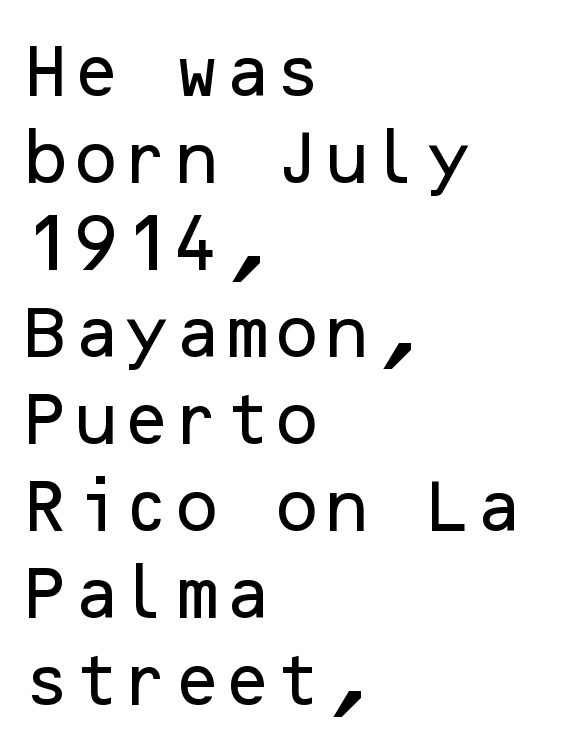
The image shows 58 px sans-serif type, upright; set left-aligned, normal line spacing (1.5x), normal letter spacing, not underlined; low stroke contrast and a medium x-height.
